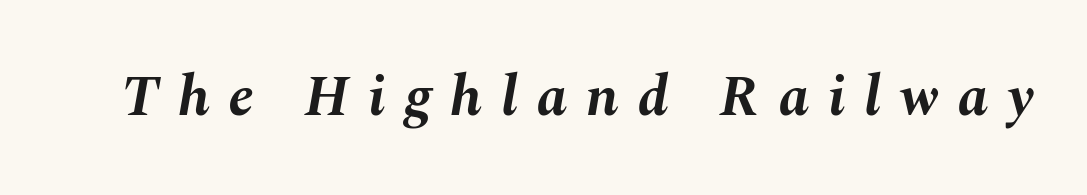
{"italic": "yes", "lean": "right", "slant_degrees": 10, "bold": "yes", "weight": "bold", "width": "normal", "stroke_contrast": "medium", "x_height": "medium", "monospaced": "no", "underline": "no", "letter_spacing": "wide", "letter_spacing_em": 0.32, "glyph_px": 58}
